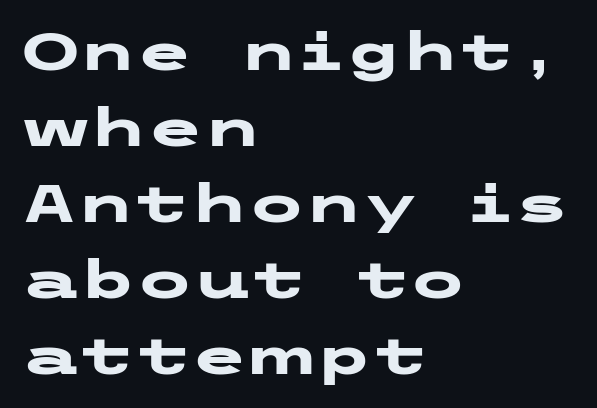
Q: Is the text bold? A: Yes.
Q: Is the text italic (slanted)? A: No, it is upright.
Q: Is the typeface a serif or a sans-serif typeface? A: Sans-serif.
Q: Is the text underlined? A: No.
Q: How is the paragraph aligned? A: Left-aligned.
Q: Is the spacing between letters normal or unusually wide? A: Normal.
Q: Is the spacing between lines tight, normal or loose? A: Normal.
Q: Width (condensed, normal, or wide)? A: Wide.
Q: Stroke contrast? A: Low.
Q: x-height? A: Medium.
